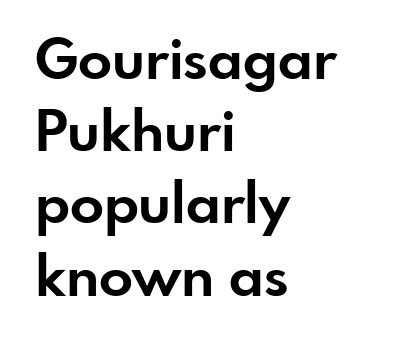
{"serif": "no", "italic": "no", "bold": "yes", "weight": "bold", "width": "normal", "stroke_contrast": "low", "x_height": "small", "monospaced": "no", "underline": "no", "align": "left", "line_spacing": "normal", "line_spacing_ratio": 1.29, "letter_spacing": "normal", "letter_spacing_em": 0.0, "glyph_px": 56}
